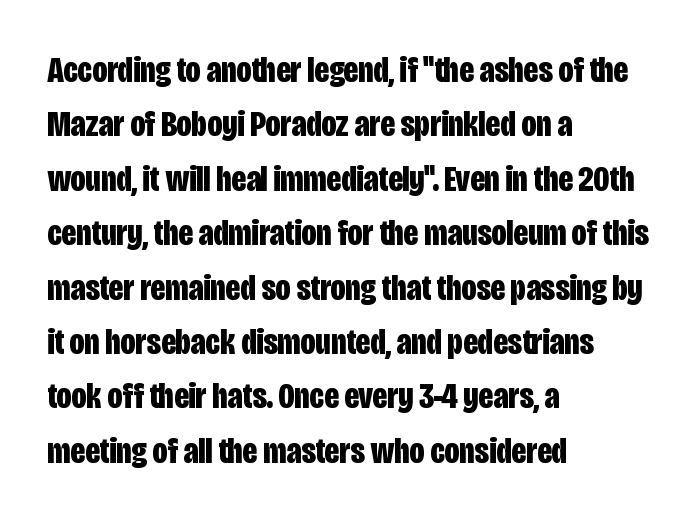
Regarding serifs, this sample does without them. The string is rendered with underlining switched off. The passage shown is typed in a proportional face where columns would drift. The text block is weighted toward the left margin, trailing off unevenly rightward. The tracking reads as untouched default to a designer's eye. Vertical strokes here are truly vertical.
